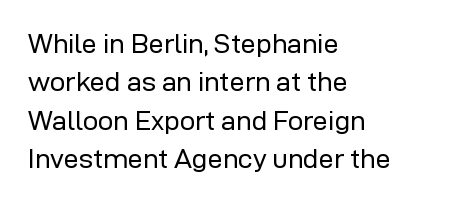
Q: Is the text bold? A: No.
Q: Is the text italic (slanted)? A: No, it is upright.
Q: Is the text underlined? A: No.
Q: How is the paragraph aligned? A: Left-aligned.
Q: Is the spacing between letters normal or unusually wide? A: Normal.
Q: Is the spacing between lines tight, normal or loose? A: Normal.
